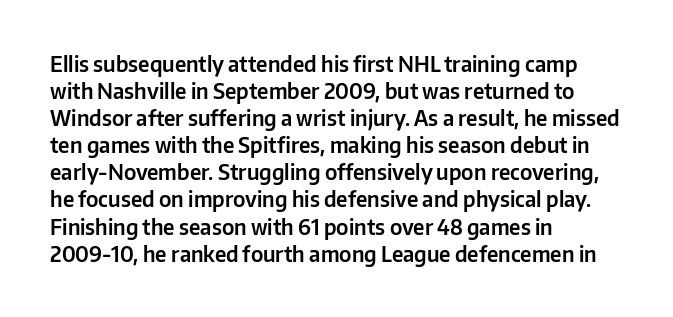
{"italic": "no", "underline": "no", "align": "left", "line_spacing": "normal", "line_spacing_ratio": 1.29, "letter_spacing": "normal", "letter_spacing_em": 0.0, "glyph_px": 21}
